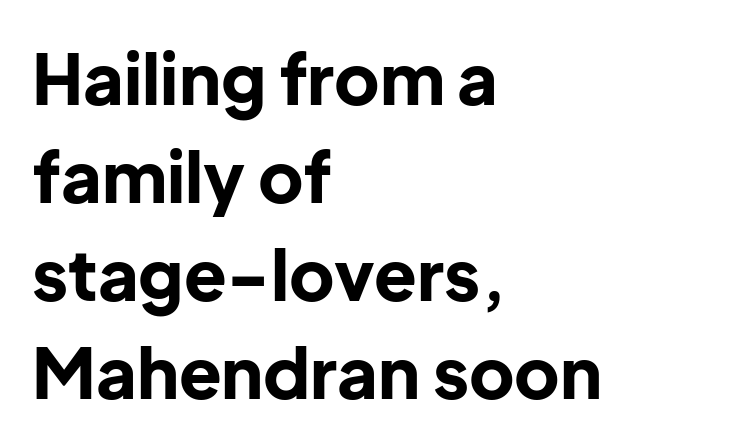
Horizontal alignment here is leftward, the default for most running prose. Looks like regular typesetting: each glyph gets only the width it needs. The rendering keeps characters at their native spacing. In terms of posture, this sample is upright.
